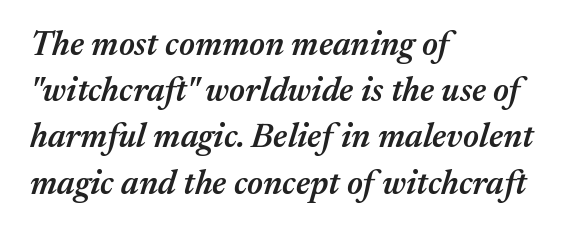
Q: Is the text bold? A: Semi-bold.
Q: Is the text italic (slanted)? A: Yes, it leans right by about 17 degrees.
Q: Is the text underlined? A: No.
Q: How is the paragraph aligned? A: Left-aligned.
Q: Is the spacing between letters normal or unusually wide? A: Normal.
Q: Is the spacing between lines tight, normal or loose? A: Normal.
Q: Width (condensed, normal, or wide)? A: Normal.
Q: Stroke contrast? A: Medium.
Q: x-height? A: Medium.
Q: Monospaced? A: No.
